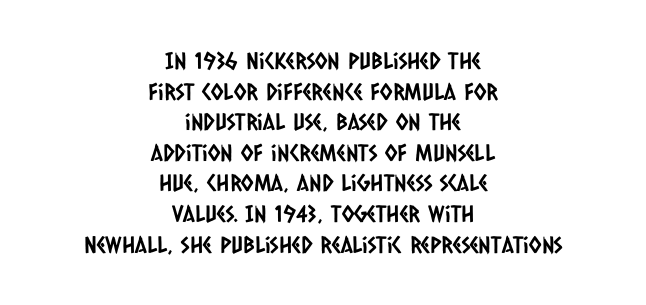
Does the copy run flush right? No — it is centered line by line. Reading down the column, the eye jumps a familiar distance to each next line. A bare baseline throughout the passage. A typesetter would call this zero additional tracking.
